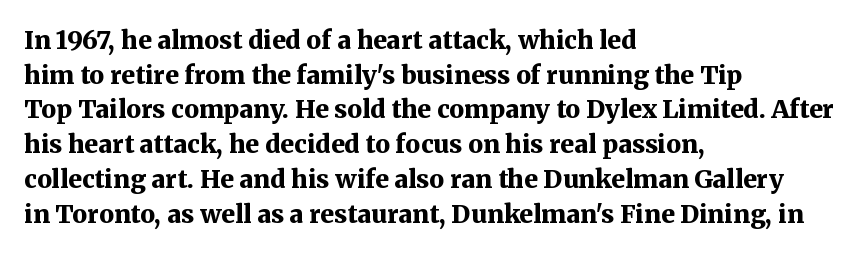
Q: Is the text bold? A: Yes.
Q: Is the text italic (slanted)? A: No, it is upright.
Q: Is the text underlined? A: No.
Q: How is the paragraph aligned? A: Left-aligned.
Q: Is the spacing between letters normal or unusually wide? A: Normal.
Q: Is the spacing between lines tight, normal or loose? A: Normal.
